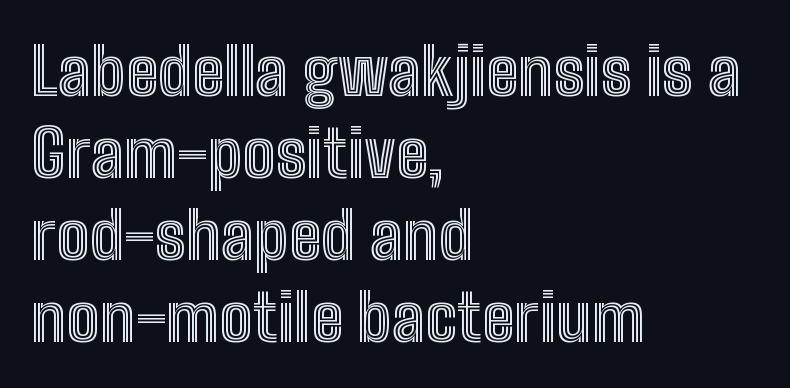
The image shows 66 px condensed type, upright; set left-aligned, line spacing 1.24x, normal letter spacing, not underlined; a medium x-height.
